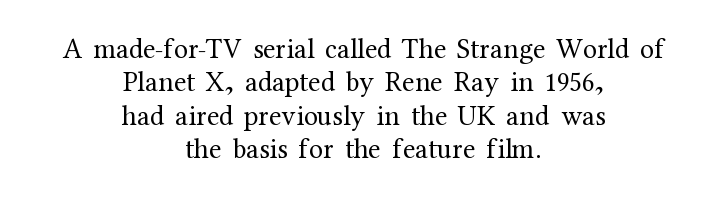
Q: Is the text bold? A: No.
Q: Is the text italic (slanted)? A: No, it is upright.
Q: Is the typeface a serif or a sans-serif typeface? A: Serif.
Q: Is the text underlined? A: No.
Q: How is the paragraph aligned? A: Centered.
Q: Is the spacing between letters normal or unusually wide? A: Normal.
Q: Width (condensed, normal, or wide)? A: Normal.
Q: Stroke contrast? A: Medium.
Q: x-height? A: Medium.
Q: Monospaced? A: No.
